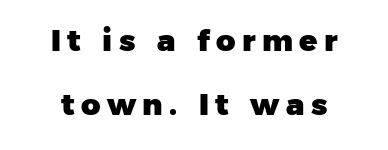
{"serif": "no", "bold": "yes", "weight": "heavy", "width": "normal", "stroke_contrast": "low", "x_height": "medium", "monospaced": "no", "underline": "no", "line_spacing": "loose", "line_spacing_ratio": 2.14, "letter_spacing": "wide", "letter_spacing_em": 0.21, "glyph_px": 30}
